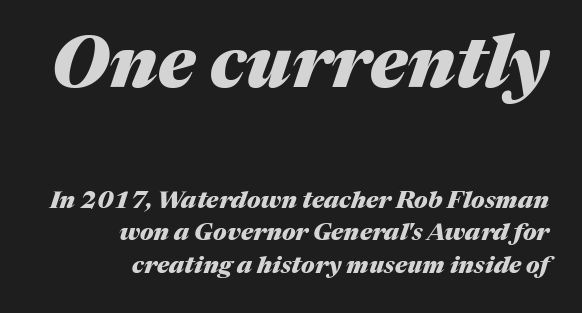
The image shows 73 px heavy type, italic (leaning right); set right-aligned, normal line spacing (1.35x), normal letter spacing, not underlined; the first (top) block is 3.04x larger; medium stroke contrast and a medium x-height.
